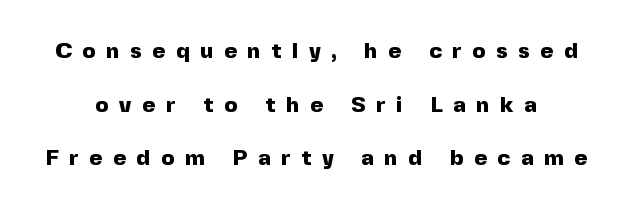
{"italic": "no", "bold": "yes", "underline": "no", "line_spacing": "loose", "line_spacing_ratio": 2.44, "letter_spacing": "wide", "letter_spacing_em": 0.49, "glyph_px": 22}
